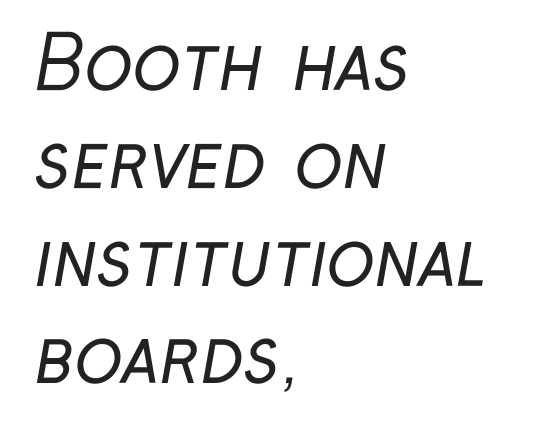
These lines stack with their left ends in a neat column. The block of text has a typical density, with ordinary space between rows. These lines are rendered in a variable-pitch font. Rule under the text: the space is simply empty. The strokes are not fattened; the text isn't bold.
